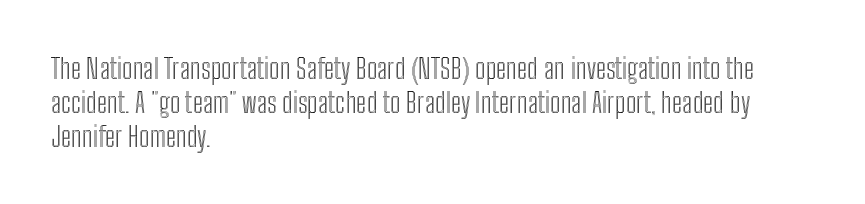
Character widths vary here, with narrow letters taking less room than wide ones. Words float on clear page, feet unadorned. The passage is arranged the way most books set body copy — flush left. Here the glyphs are tracked normally, forming tight word shapes. Italic? Not at all — the glyphs are vertical.
